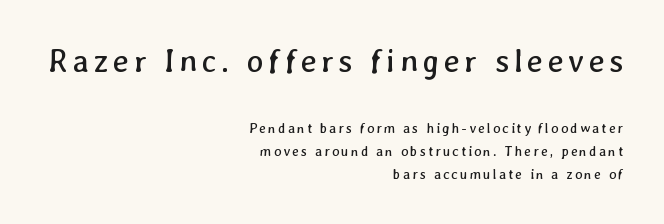
{"bold": "no", "weight": "regular", "width": "normal", "stroke_contrast": "low", "x_height": "medium", "monospaced": "no", "underline": "no", "align": "right", "line_spacing": "normal", "line_spacing_ratio": 1.64, "larger_block": "first", "size_ratio": 2.29, "glyph_px": 32}
